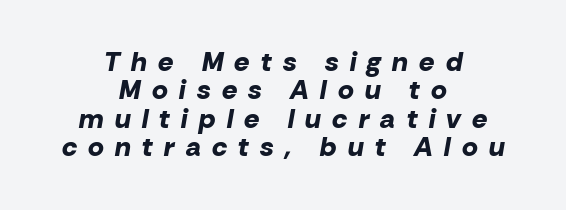
{"italic": "yes", "lean": "right", "slant_degrees": 10, "bold": "yes", "underline": "no", "align": "center", "line_spacing": "tight", "line_spacing_ratio": 1.05, "letter_spacing": "wide", "letter_spacing_em": 0.42, "glyph_px": 27}
